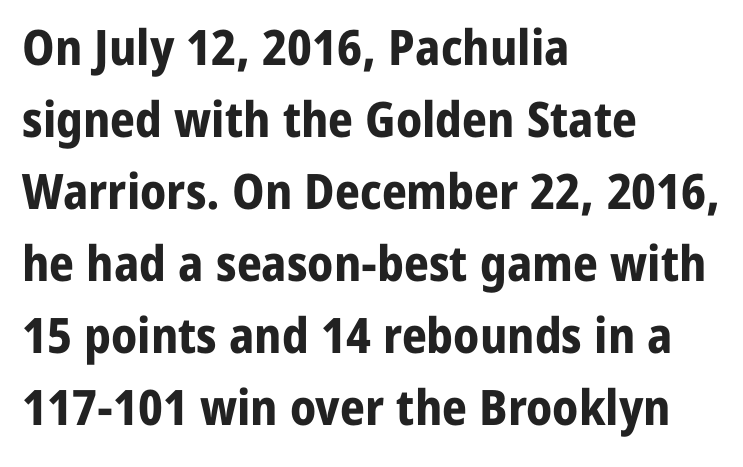
Q: Is the text bold? A: Yes.
Q: Is the text italic (slanted)? A: No, it is upright.
Q: Is the typeface a serif or a sans-serif typeface? A: Sans-serif.
Q: Is the text underlined? A: No.
Q: How is the paragraph aligned? A: Left-aligned.
Q: Is the spacing between letters normal or unusually wide? A: Normal.
Q: Is the spacing between lines tight, normal or loose? A: Normal.
Q: Width (condensed, normal, or wide)? A: Normal.
Q: Stroke contrast? A: Low.
Q: x-height? A: Medium.
Q: Monospaced? A: No.
